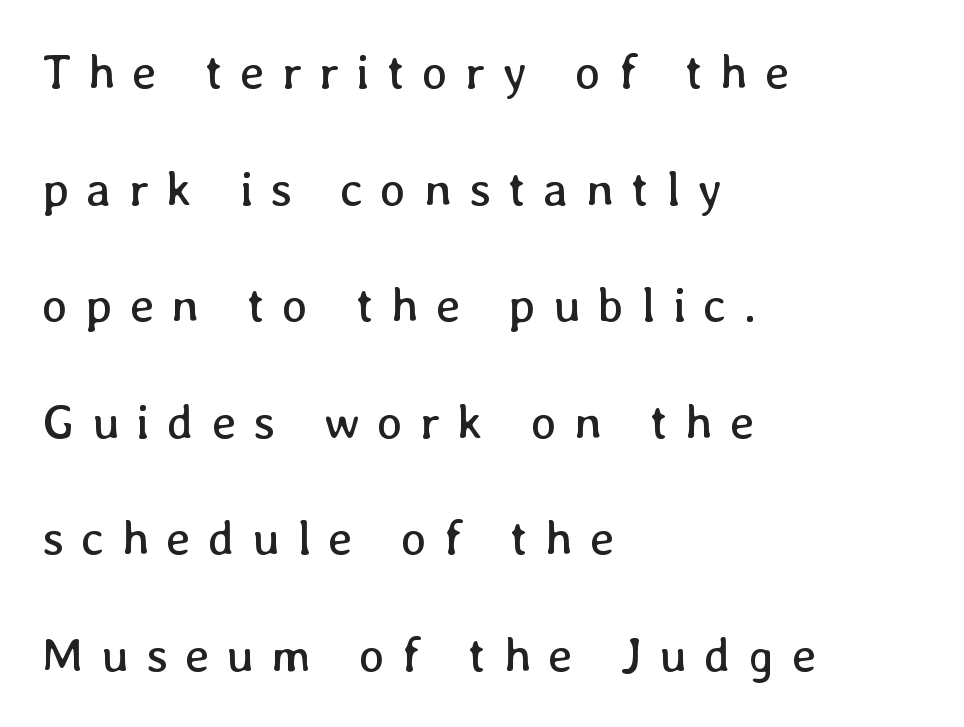
Just letters on the line, the space beneath them empty. The rag falls on the right side of this text block. A roman cut, with each character standing at attention. Is this a fixed-width face? No — the glyphs have proportional, varying widths. These lines have a slow, spaced-out rhythm from letter to letter. In terms of leading, this rendering errs on the spacious side.
